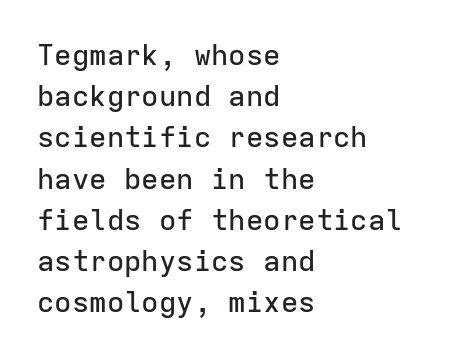
Q: Is the text italic (slanted)? A: No, it is upright.
Q: Is the typeface a serif or a sans-serif typeface? A: Sans-serif.
Q: Is the text underlined? A: No.
Q: How is the paragraph aligned? A: Left-aligned.
Q: Is the spacing between letters normal or unusually wide? A: Normal.
Q: Is the spacing between lines tight, normal or loose? A: Normal.
Q: Width (condensed, normal, or wide)? A: Normal.
Q: Stroke contrast? A: Low.
Q: x-height? A: Medium.
Q: Monospaced? A: Yes.
